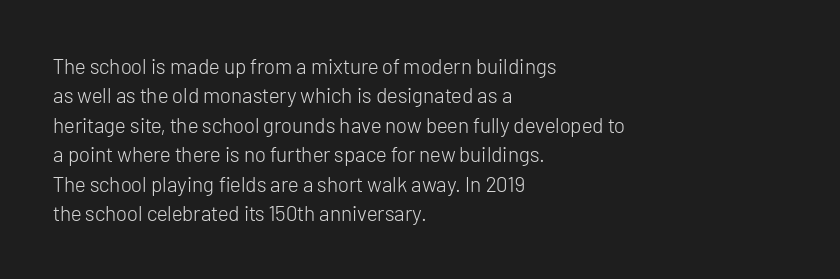
A clean baseline with only descenders dipping below it. If you drew a line through each stem, it would be perfectly vertical. Honestly, the row spacing looks completely unremarkable. Is this a heavy cut? Hardly; it is regular or lighter.
